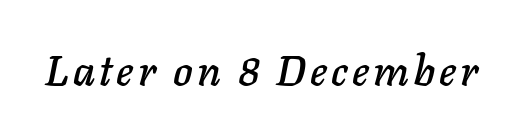
{"italic": "yes", "lean": "right", "slant_degrees": 11, "width": "normal", "stroke_contrast": "low", "x_height": "medium", "monospaced": "no", "underline": "no", "glyph_px": 42}
